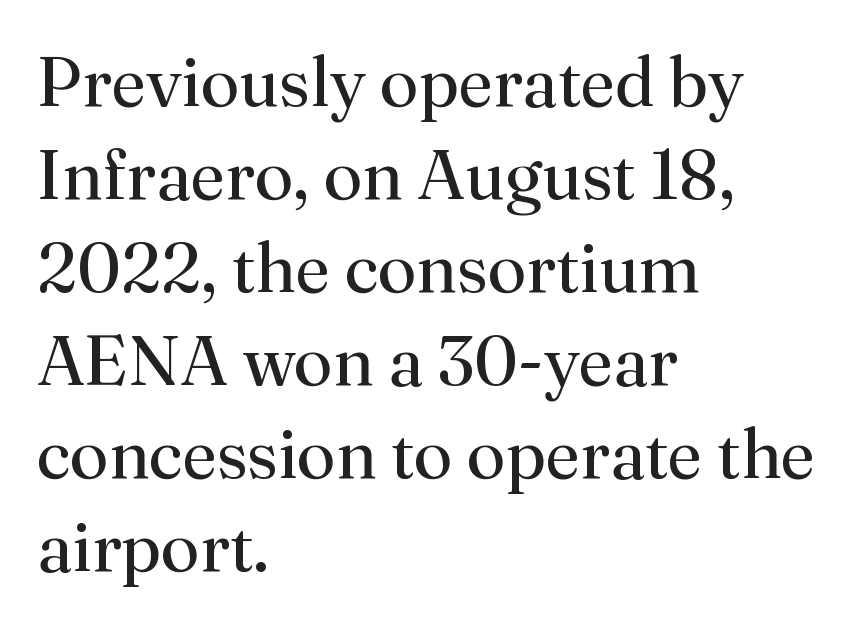
Q: Is the text bold? A: No.
Q: Is the text italic (slanted)? A: No, it is upright.
Q: Is the typeface a serif or a sans-serif typeface? A: Serif.
Q: Is the text underlined? A: No.
Q: How is the paragraph aligned? A: Left-aligned.
Q: Is the spacing between letters normal or unusually wide? A: Normal.
Q: Is the spacing between lines tight, normal or loose? A: Normal.
Q: Width (condensed, normal, or wide)? A: Normal.
Q: Stroke contrast? A: Medium.
Q: x-height? A: Small.
Q: Monospaced? A: No.
